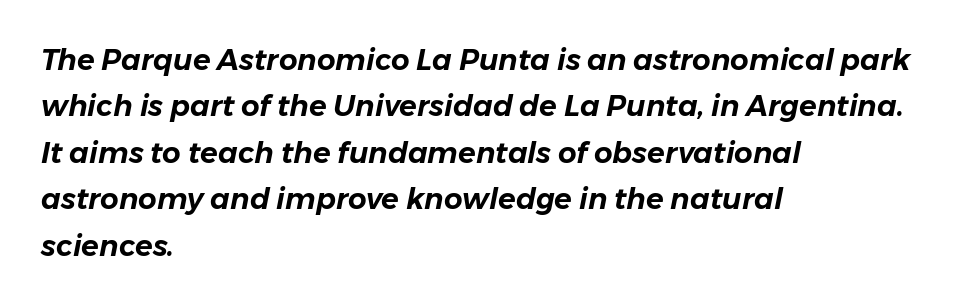
Q: Is the text italic (slanted)? A: Yes, it leans right by about 11 degrees.
Q: Is the text underlined? A: No.
Q: How is the paragraph aligned? A: Left-aligned.
Q: Is the spacing between letters normal or unusually wide? A: Normal.
Q: Is the spacing between lines tight, normal or loose? A: Normal.
Q: Width (condensed, normal, or wide)? A: Normal.
Q: Stroke contrast? A: Low.
Q: x-height? A: Medium.
Q: Monospaced? A: No.
